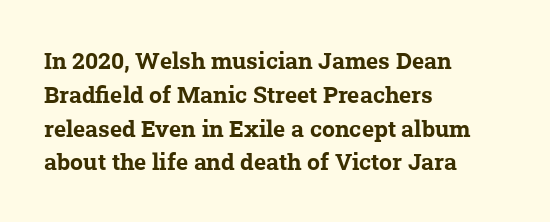
The block of text has a typical density, with ordinary space between rows. Words appear dense and cohesive because spacing is normal. A classic flush-left, rag-right setting is used for this passage. Summary of weight: heavy, a full bold. The string is rendered with underlining switched off.
